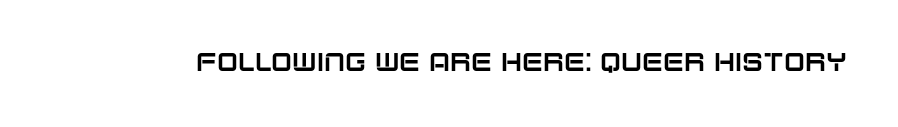
Q: Is the text italic (slanted)? A: No, it is upright.
Q: Is the text underlined? A: No.
Q: Is the spacing between letters normal or unusually wide? A: Normal.
